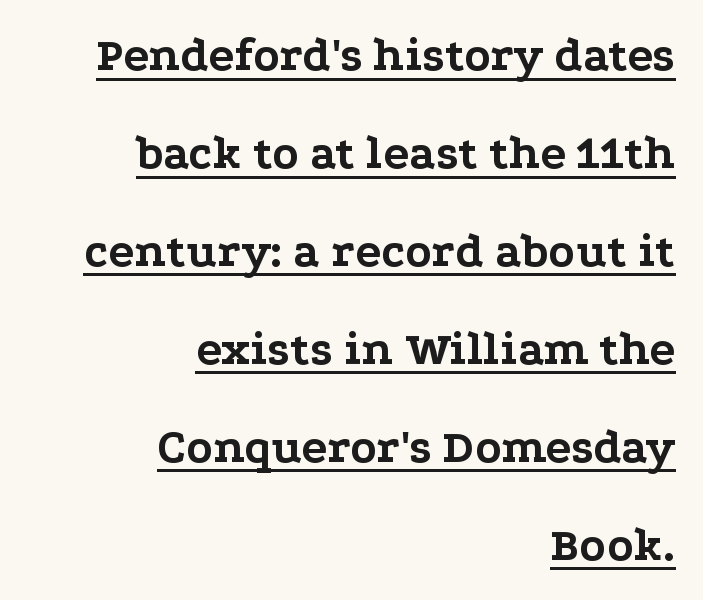
{"serif": "yes", "italic": "no", "bold": "yes", "weight": "bold", "width": "wide", "stroke_contrast": "low", "x_height": "medium", "monospaced": "no", "underline": "yes", "align": "right", "line_spacing": "loose", "line_spacing_ratio": 2.04, "letter_spacing": "normal", "letter_spacing_em": 0.0, "glyph_px": 48}
